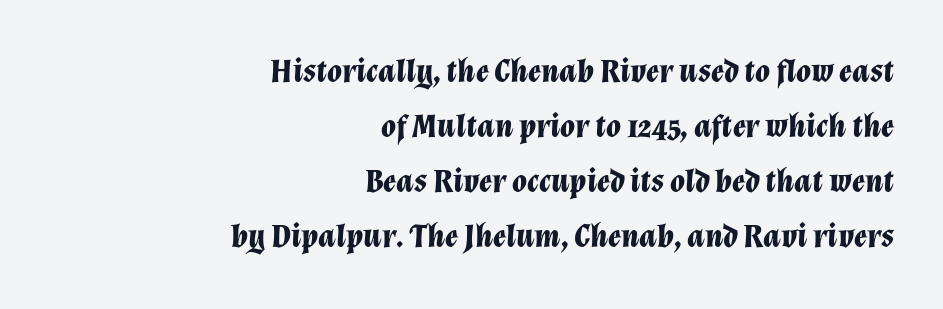
Q: Is the text bold? A: Yes.
Q: Is the text italic (slanted)? A: Yes, it leans right by about 12 degrees.
Q: Is the text underlined? A: No.
Q: How is the paragraph aligned? A: Right-aligned.
Q: Is the spacing between letters normal or unusually wide? A: Normal.
Q: Is the spacing between lines tight, normal or loose? A: Normal.
Q: Width (condensed, normal, or wide)? A: Normal.
Q: Stroke contrast? A: Low.
Q: x-height? A: Medium.
Q: Monospaced? A: No.
